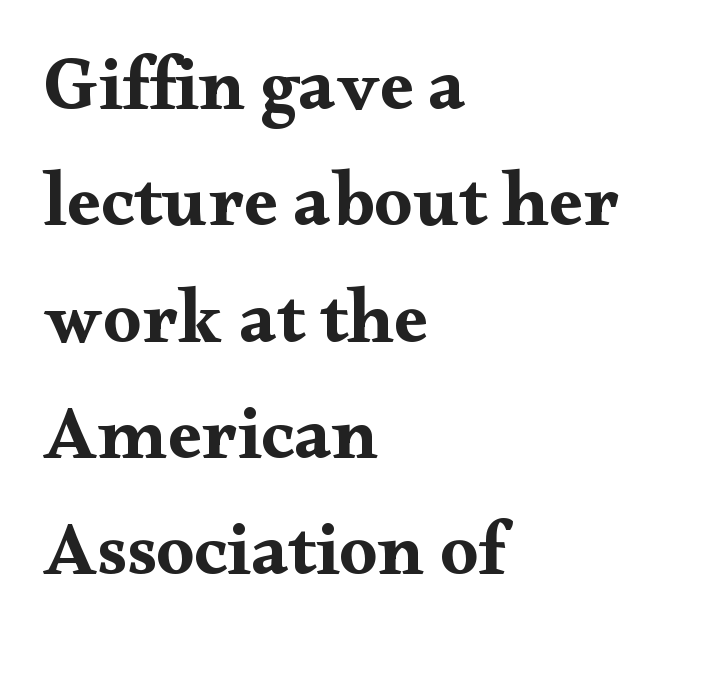
Q: Is the text bold? A: Yes.
Q: Is the text italic (slanted)? A: No, it is upright.
Q: Is the typeface a serif or a sans-serif typeface? A: Serif.
Q: Is the text underlined? A: No.
Q: How is the paragraph aligned? A: Left-aligned.
Q: Is the spacing between letters normal or unusually wide? A: Normal.
Q: Is the spacing between lines tight, normal or loose? A: Normal.
Q: Width (condensed, normal, or wide)? A: Wide.
Q: Stroke contrast? A: Medium.
Q: x-height? A: Small.
Q: Monospaced? A: No.
